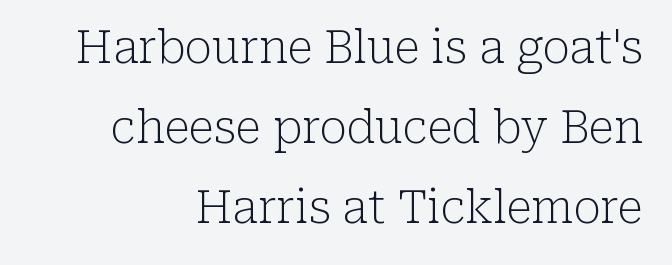
{"serif": "yes", "italic": "no", "bold": "no", "weight": "light", "width": "normal", "stroke_contrast": "low", "x_height": "medium", "monospaced": "no", "underline": "no", "align": "right", "line_spacing_ratio": 1.78, "letter_spacing": "normal", "letter_spacing_em": 0.0, "glyph_px": 45}
